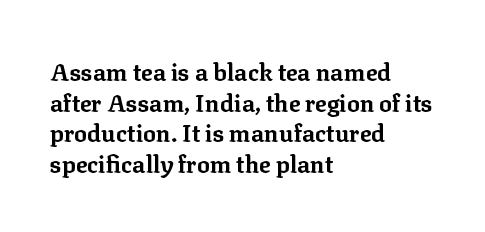
Summary of weight: heavy, a full bold. Tracking value appears to be zero — textbook default spacing. No italicization has been applied; the sample stays upright. The words here are not underlined. A normal amount of white space separates one row of letters from the next.
